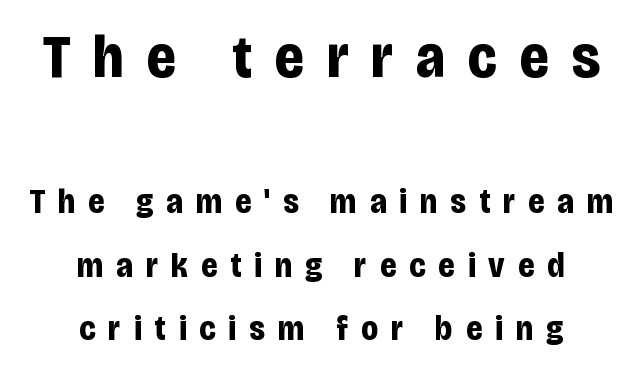
Looks like regular typesetting: each glyph gets only the width it needs. The typeface chosen for these lines omits serifs. Where is the straight margin? There isn't one; the lines are centered. The area under the type is left untouched. Tracking value appears strongly positive — letters spread wide.
